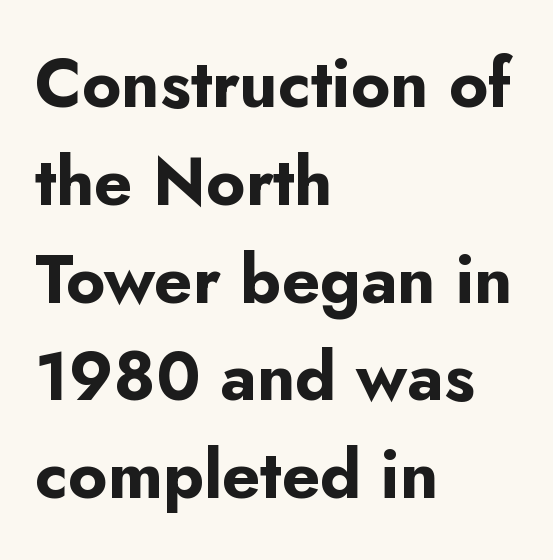
The image shows 67 px bold sans-serif type, upright; set left-aligned, normal line spacing (1.46x), normal letter spacing, not underlined; low stroke contrast and a small x-height.
